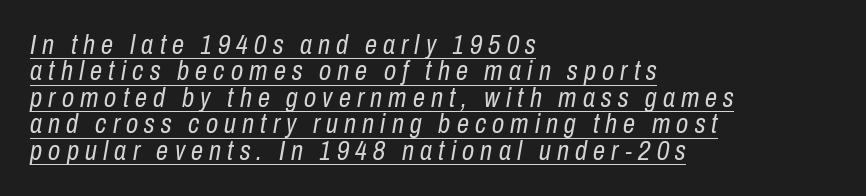
{"italic": "yes", "lean": "right", "slant_degrees": 10, "bold": "no", "underline": "yes", "align": "left", "line_spacing": "tight", "line_spacing_ratio": 0.98, "letter_spacing": "wide", "letter_spacing_em": 0.23, "glyph_px": 27}
